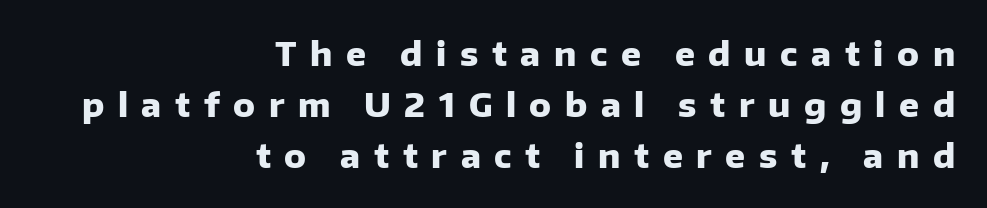
{"serif": "no", "italic": "no", "bold": "yes", "weight": "heavy", "width": "normal", "stroke_contrast": "low", "x_height": "medium", "monospaced": "no", "underline": "no", "align": "right", "line_spacing": "normal", "line_spacing_ratio": 1.54, "letter_spacing": "wide", "letter_spacing_em": 0.41, "glyph_px": 33}
